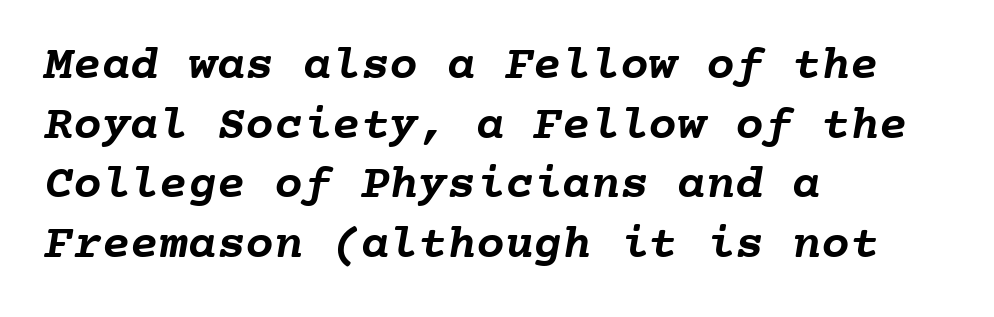
Q: Is the text bold? A: Yes.
Q: Is the text underlined? A: No.
Q: How is the paragraph aligned? A: Left-aligned.
Q: Is the spacing between letters normal or unusually wide? A: Normal.
Q: Width (condensed, normal, or wide)? A: Normal.
Q: Stroke contrast? A: Low.
Q: x-height? A: Medium.
Q: Monospaced? A: Yes.
